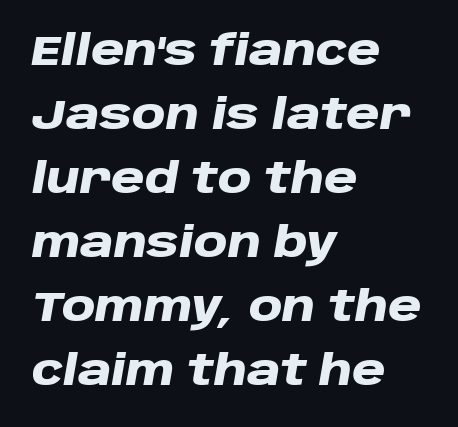
The image shows 41 px heavy, wide type, italic (leaning right); set left-aligned, normal line spacing (1.56x), normal letter spacing, not underlined; low stroke contrast and a large x-height.
